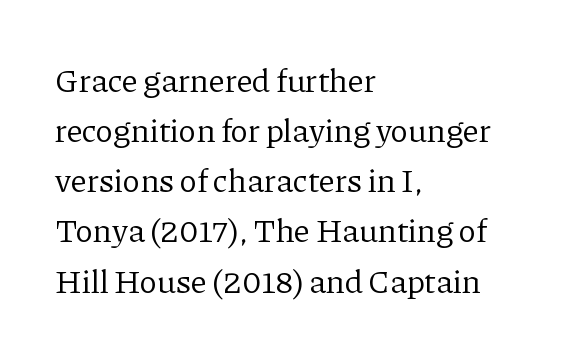
Q: Is the text bold? A: No.
Q: Is the text italic (slanted)? A: No, it is upright.
Q: Is the typeface a serif or a sans-serif typeface? A: Serif.
Q: Is the text underlined? A: No.
Q: How is the paragraph aligned? A: Left-aligned.
Q: Is the spacing between letters normal or unusually wide? A: Normal.
Q: Is the spacing between lines tight, normal or loose? A: Normal.
Q: Width (condensed, normal, or wide)? A: Normal.
Q: Stroke contrast? A: Low.
Q: x-height? A: Medium.
Q: Monospaced? A: No.
